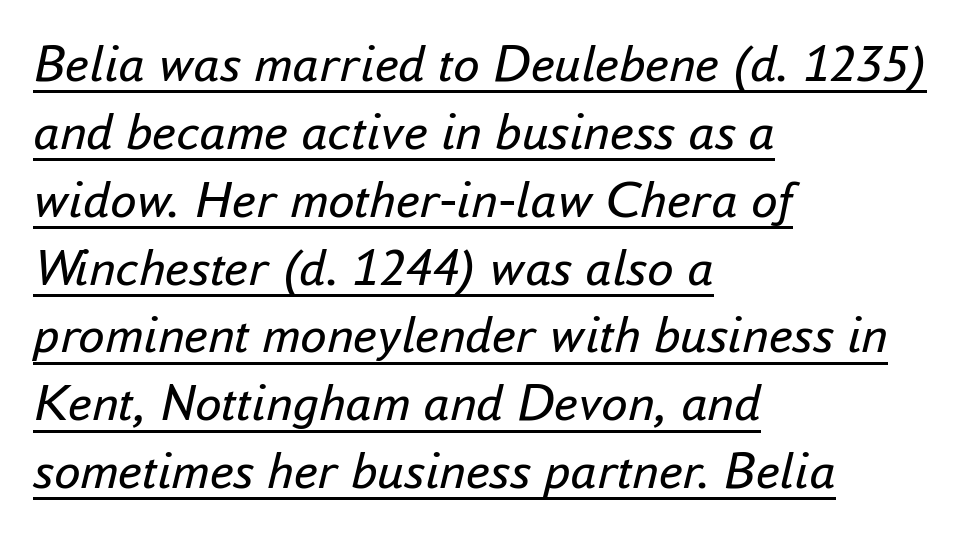
{"italic": "yes", "lean": "right", "slant_degrees": 16, "bold": "no", "weight": "regular", "width": "normal", "stroke_contrast": "low", "x_height": "small", "monospaced": "no", "underline": "yes", "align": "left", "line_spacing": "normal", "line_spacing_ratio": 1.28, "letter_spacing": "normal", "letter_spacing_em": 0.0, "glyph_px": 53}
